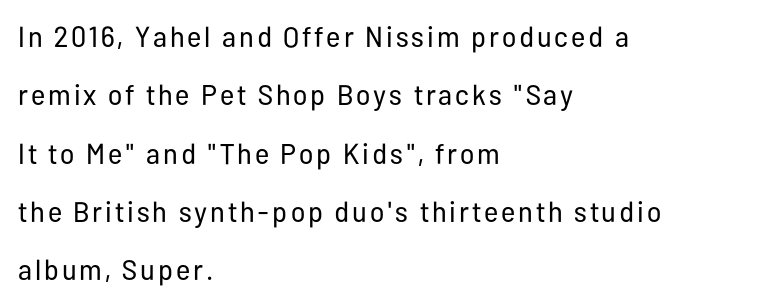
Q: Is the text bold? A: No.
Q: Is the text italic (slanted)? A: No, it is upright.
Q: Is the typeface a serif or a sans-serif typeface? A: Sans-serif.
Q: Is the text underlined? A: No.
Q: How is the paragraph aligned? A: Left-aligned.
Q: Is the spacing between lines tight, normal or loose? A: Loose.
Q: Width (condensed, normal, or wide)? A: Condensed.
Q: Stroke contrast? A: Low.
Q: x-height? A: Medium.
Q: Monospaced? A: No.
